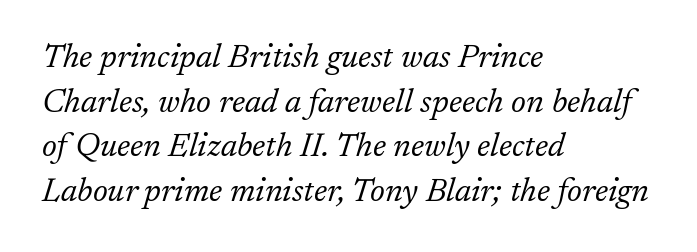
The image shows 33 px light serif type, italic (leaning right); set left-aligned, normal line spacing (1.35x), normal letter spacing, not underlined; low stroke contrast and a medium x-height.
